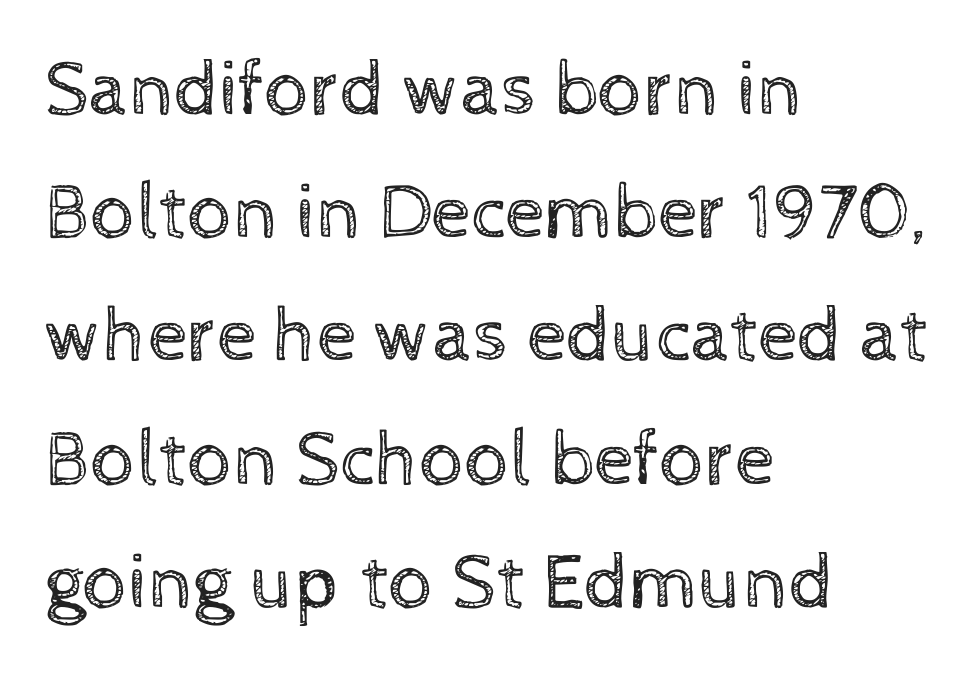
The image shows 79 px regular-weight type, upright; set left-aligned, normal line spacing (1.56x), normal letter spacing, not underlined; a medium x-height.
